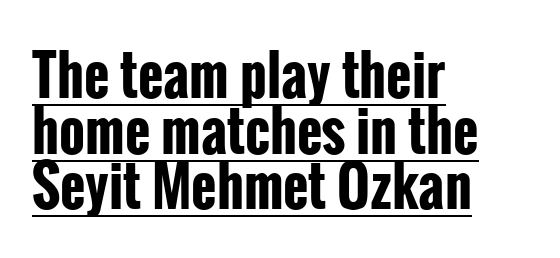
{"serif": "no", "italic": "no", "bold": "yes", "weight": "bold", "width": "condensed", "stroke_contrast": "low", "x_height": "medium", "monospaced": "no", "underline": "yes", "align": "left", "line_spacing": "tight", "line_spacing_ratio": 1.01, "letter_spacing": "normal", "letter_spacing_em": 0.0, "glyph_px": 55}
